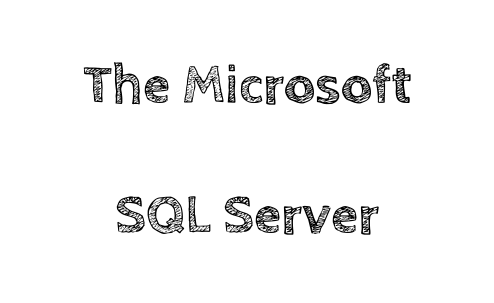
{"italic": "no", "width": "normal", "x_height": "large", "monospaced": "no", "underline": "no", "align": "center", "line_spacing": "loose", "line_spacing_ratio": 2.37, "letter_spacing": "normal", "letter_spacing_em": 0.0, "glyph_px": 55}
